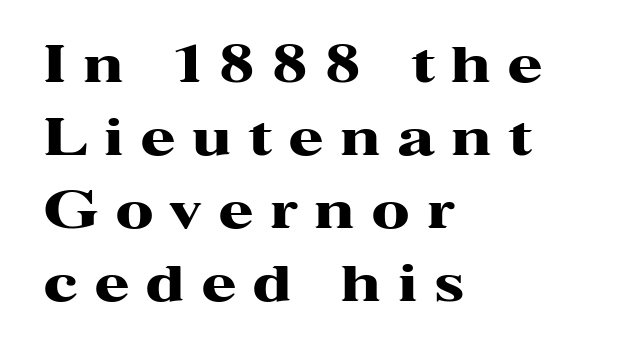
The image shows 50 px heavy, wide serif type, upright; set left-aligned, normal line spacing (1.46x), unusually wide letter spacing (+0.35 em), not underlined; high stroke contrast and a medium x-height.
